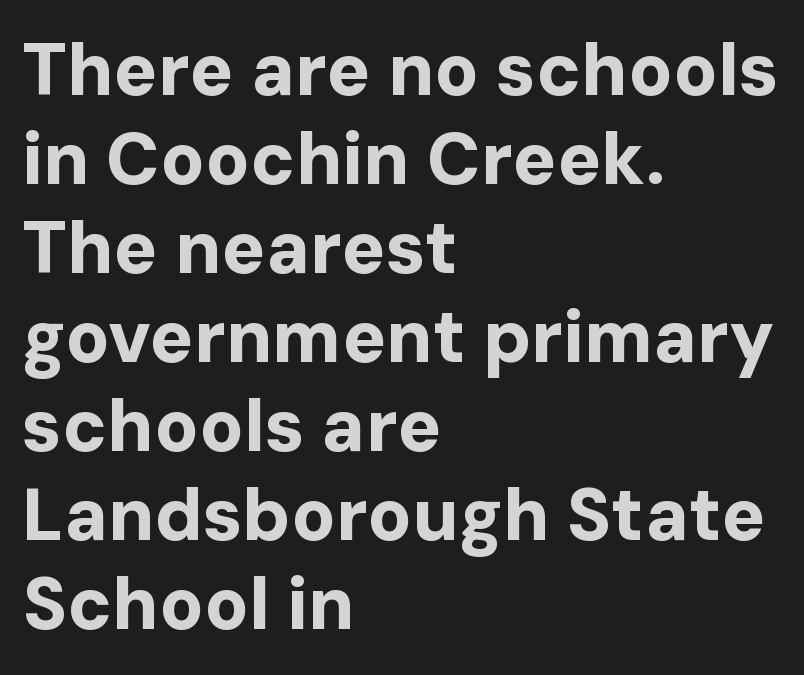
{"serif": "no", "italic": "no", "bold": "yes", "weight": "bold", "width": "normal", "stroke_contrast": "low", "x_height": "medium", "monospaced": "no", "underline": "no", "align": "left", "line_spacing_ratio": 1.22, "letter_spacing": "normal", "letter_spacing_em": 0.0, "glyph_px": 73}
